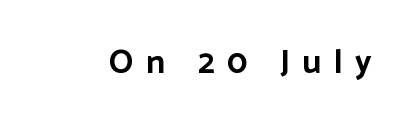
The image shows 33 px bold sans-serif type, upright; set unusually wide letter spacing (+0.39 em), not underlined; low stroke contrast and a medium x-height.
